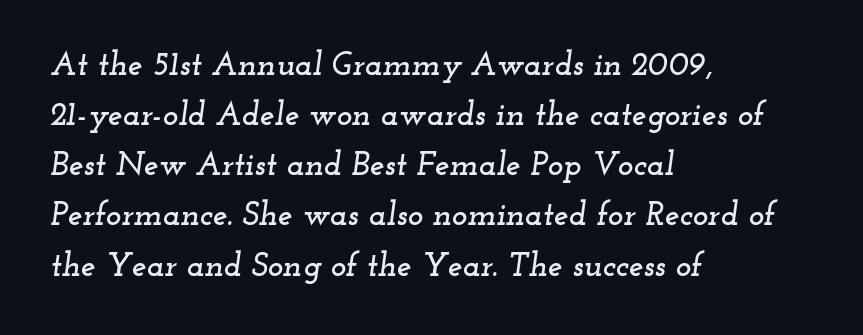
{"serif": "yes", "italic": "yes", "lean": "right", "slant_degrees": 12, "width": "wide", "stroke_contrast": "low", "x_height": "small", "monospaced": "no", "underline": "no", "align": "left", "line_spacing": "normal", "line_spacing_ratio": 1.52, "letter_spacing": "normal", "letter_spacing_em": 0.0, "glyph_px": 33}
